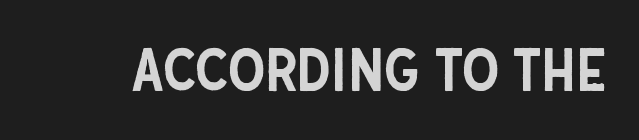
Each letter keeps its own natural width here, so spacing adapts to shape. Decoration check: the copy has no underline. In terms of posture, this sample is upright. The type family on display is of the sans-serif kind. Inter-character spacing is left at the font's built-in metrics.
